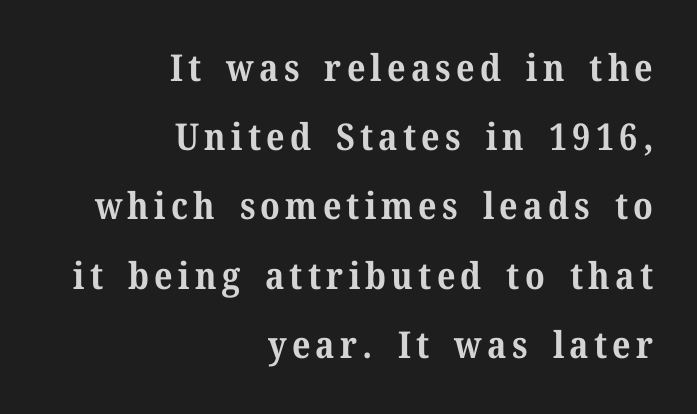
{"serif": "yes", "italic": "no", "bold": "yes", "weight": "bold", "width": "normal", "stroke_contrast": "medium", "x_height": "medium", "monospaced": "no", "underline": "no", "align": "right", "line_spacing_ratio": 1.87, "glyph_px": 37}
